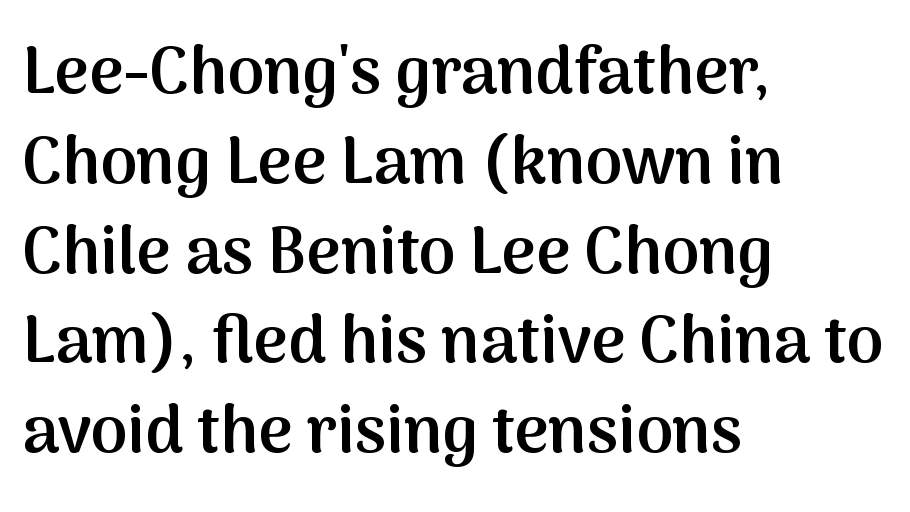
Q: Is the text bold? A: Semi-bold.
Q: Is the text italic (slanted)? A: No, it is upright.
Q: Is the typeface a serif or a sans-serif typeface? A: Sans-serif.
Q: Is the text underlined? A: No.
Q: How is the paragraph aligned? A: Left-aligned.
Q: Is the spacing between letters normal or unusually wide? A: Normal.
Q: Is the spacing between lines tight, normal or loose? A: Normal.
Q: Width (condensed, normal, or wide)? A: Normal.
Q: Stroke contrast? A: Medium.
Q: x-height? A: Medium.
Q: Monospaced? A: No.
